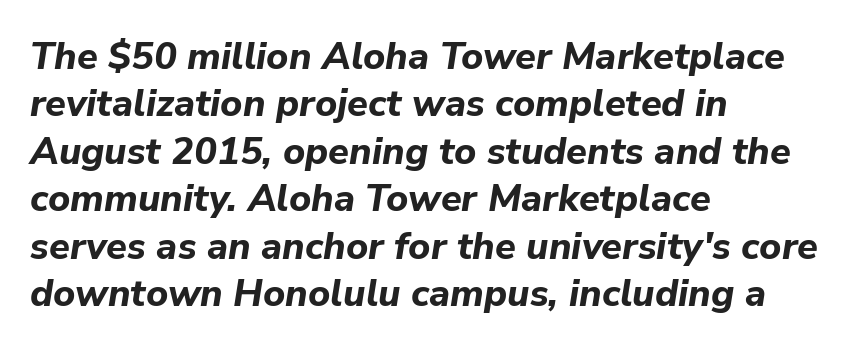
{"italic": "yes", "lean": "right", "slant_degrees": 9, "bold": "yes", "weight": "bold", "width": "normal", "stroke_contrast": "low", "x_height": "medium", "monospaced": "no", "underline": "no", "align": "left", "line_spacing": "normal", "line_spacing_ratio": 1.25, "letter_spacing": "normal", "letter_spacing_em": 0.0, "glyph_px": 38}
